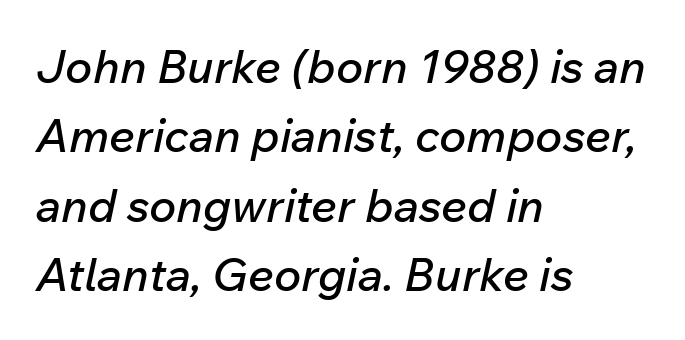
{"italic": "yes", "lean": "right", "slant_degrees": 12, "width": "normal", "stroke_contrast": "low", "x_height": "medium", "monospaced": "no", "underline": "no", "align": "left", "line_spacing": "normal", "line_spacing_ratio": 1.51, "letter_spacing": "normal", "letter_spacing_em": 0.0, "glyph_px": 46}
